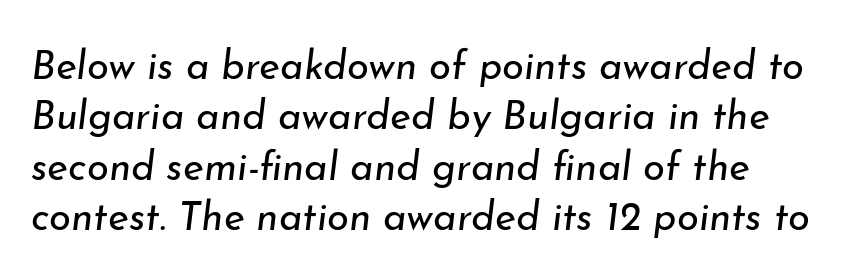
The lines sit at an ordinary, default distance from one another. Descender tails drop into unmarked territory. Caption: face not bold, strokes unweighted. Tracking here is standard; glyphs follow each other at the usual distance.
